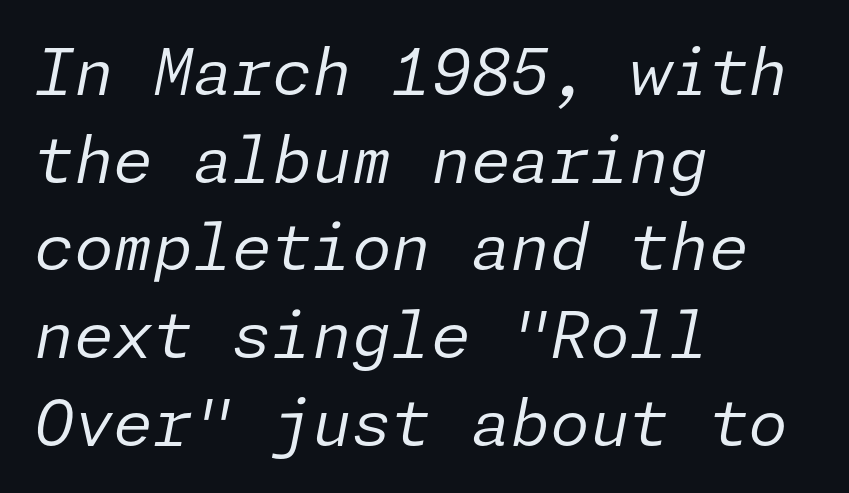
The image shows 64 px regular-weight type, italic (leaning right); set left-aligned, normal line spacing (1.37x), normal letter spacing, not underlined; low stroke contrast and a medium x-height.
